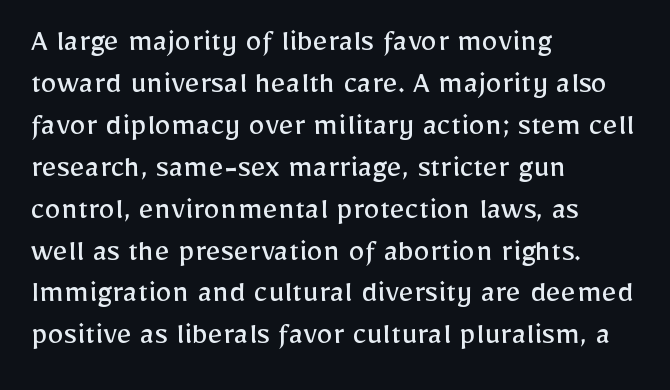
{"serif": "no", "italic": "no", "bold": "no", "weight": "regular", "width": "normal", "stroke_contrast": "low", "x_height": "medium", "monospaced": "no", "underline": "no", "align": "left", "line_spacing": "normal", "line_spacing_ratio": 1.27, "letter_spacing": "normal", "letter_spacing_em": 0.0, "glyph_px": 33}
